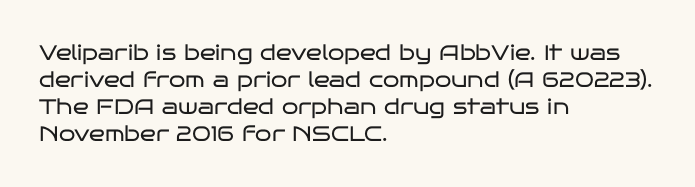
The image shows 21 px text type, upright; set left-aligned, normal line spacing (1.29x), normal letter spacing, not underlined.
